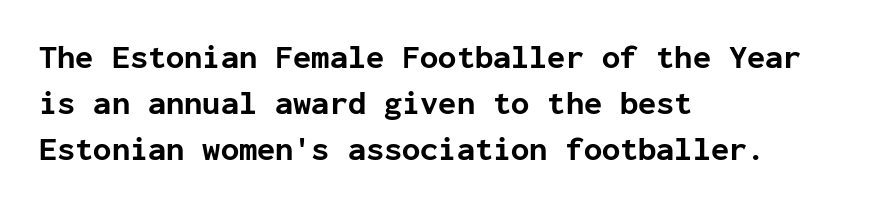
All the whitespace from short lines collects on the right. Is this a fixed-width face? Yes — each glyph sits in an identical cell. The strokes are fattened all the way to bold. Any mark beneath the type? The region is blank. Ascenders rise straight up at ninety degrees. Honestly, the row spacing looks completely unremarkable.
